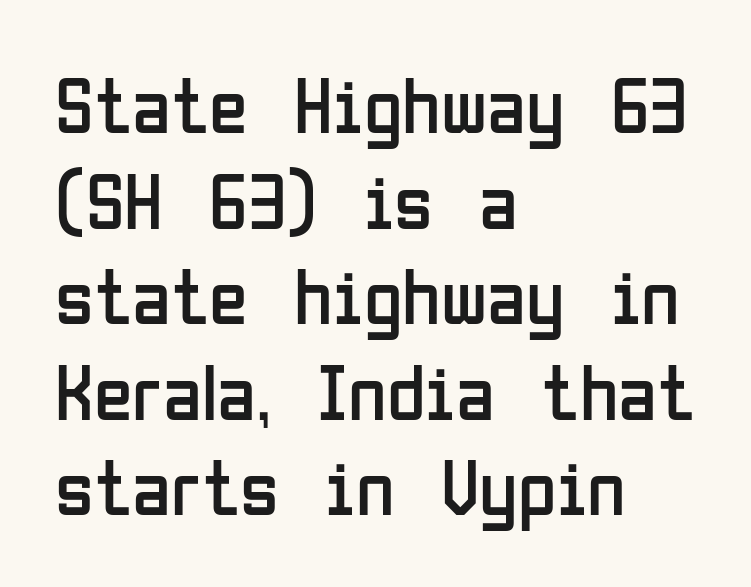
Q: Is the text bold? A: No.
Q: Is the text italic (slanted)? A: No, it is upright.
Q: Is the typeface a serif or a sans-serif typeface? A: Sans-serif.
Q: Is the text underlined? A: No.
Q: How is the paragraph aligned? A: Left-aligned.
Q: Is the spacing between letters normal or unusually wide? A: Normal.
Q: Width (condensed, normal, or wide)? A: Condensed.
Q: Stroke contrast? A: Low.
Q: x-height? A: Medium.
Q: Monospaced? A: No.
